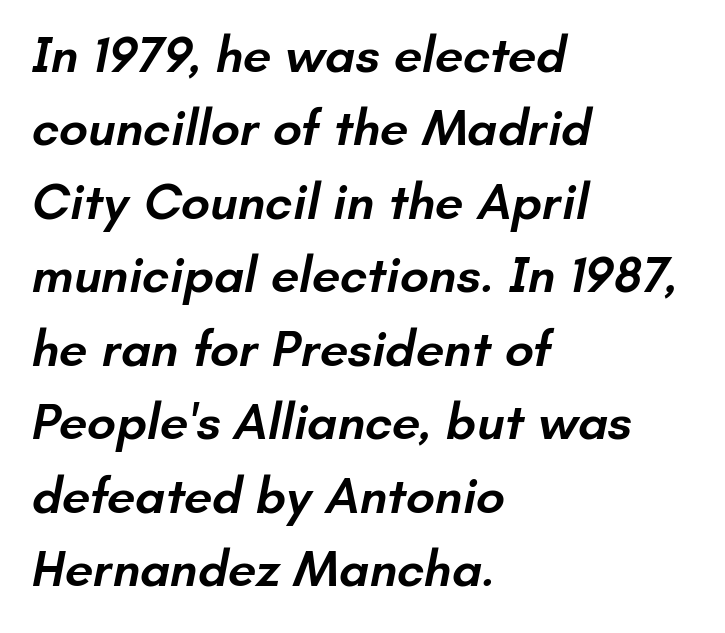
The rows are spaced the way most documents space them. Varying glyph widths throughout — classic text-font behaviour. The space directly below the letters is spotless. A typesetter would call this zero additional tracking. Semibold letterforms, between regular and bold. The passage shown is typeset with a sans-serif family.
